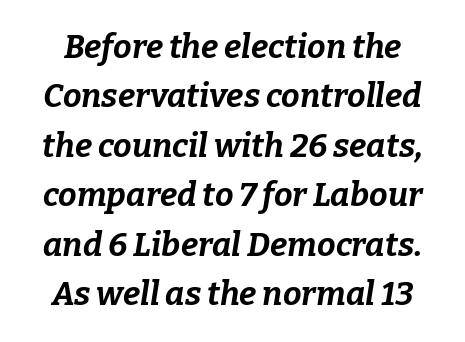
Observe the lean: these are italic letterforms. The designer left line spacing at the default. Looks like regular typesetting: each glyph gets only the width it needs. These words are printed bold, with thick strokes throughout.
